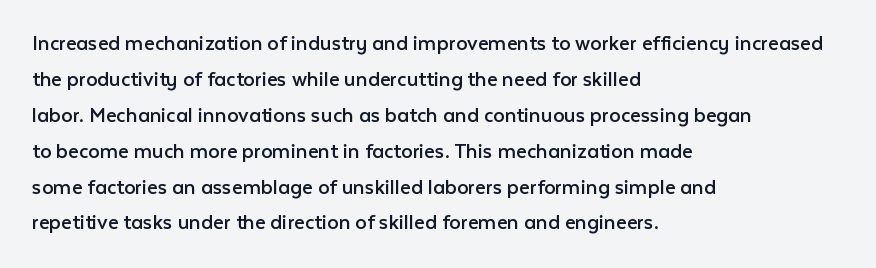
{"italic": "no", "bold": "no", "underline": "no", "align": "left", "line_spacing": "normal", "line_spacing_ratio": 1.56, "letter_spacing": "normal", "letter_spacing_em": 0.0, "glyph_px": 23}
